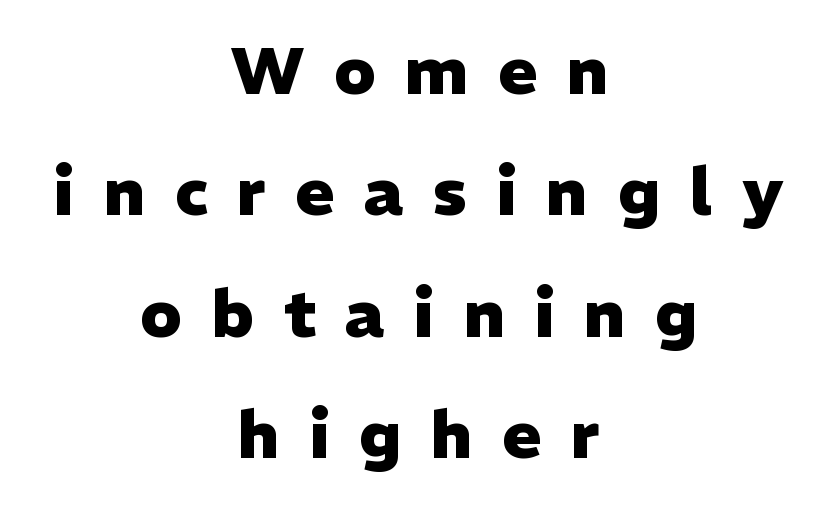
Character widths vary here, with narrow letters taking less room than wide ones. The baseline area is clear. Heavy-handed strokes throughout: this text is bold. The letterforms stand isolated, each surrounded by extra space.
